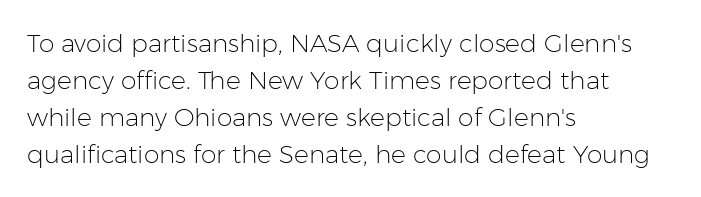
Q: Is the text bold? A: No.
Q: Is the text italic (slanted)? A: No, it is upright.
Q: Is the text underlined? A: No.
Q: How is the paragraph aligned? A: Left-aligned.
Q: Is the spacing between letters normal or unusually wide? A: Normal.
Q: Is the spacing between lines tight, normal or loose? A: Normal.
